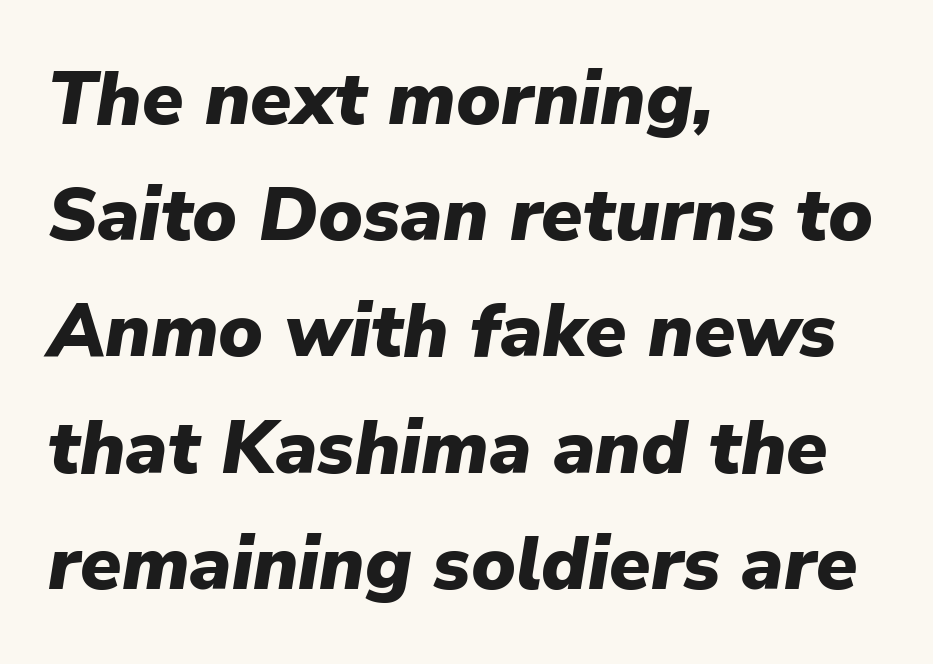
The image shows 75 px heavy type, italic (leaning right); set left-aligned, normal line spacing (1.55x), normal letter spacing, not underlined; low stroke contrast and a medium x-height.
